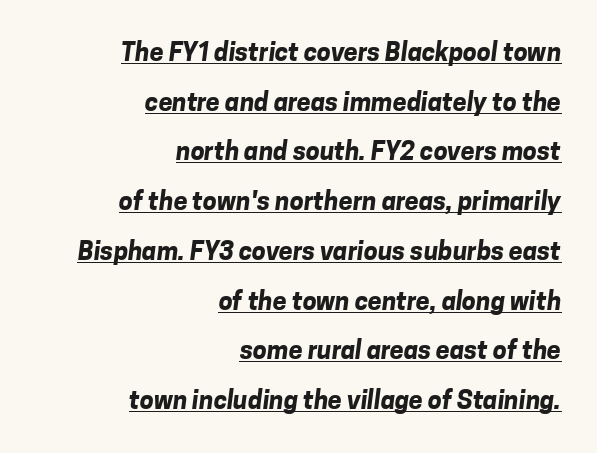
Q: Is the text bold? A: Yes.
Q: Is the text underlined? A: Yes.
Q: How is the paragraph aligned? A: Right-aligned.
Q: Is the spacing between letters normal or unusually wide? A: Normal.
Q: Is the spacing between lines tight, normal or loose? A: Loose.
